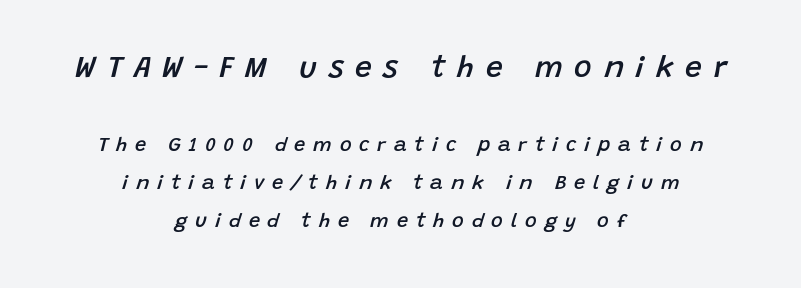
Look at the tracking — it's clearly loosened, letters drifting apart. Layout note: lines centered. The rendering uses a semibold face; strokes are thickened but not to full bold. Looks like regular typesetting: each glyph gets only the width it needs. The space between consecutive lines is lavish.
